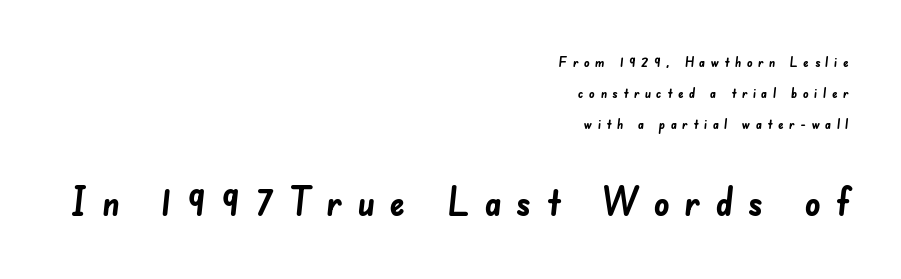
The image shows 39 px semibold sans-serif type; set right-aligned, loose line spacing (2.22x), unusually wide letter spacing (+0.38 em), not underlined; the second (bottom) block is 2.79x larger; low stroke contrast and a small x-height.
